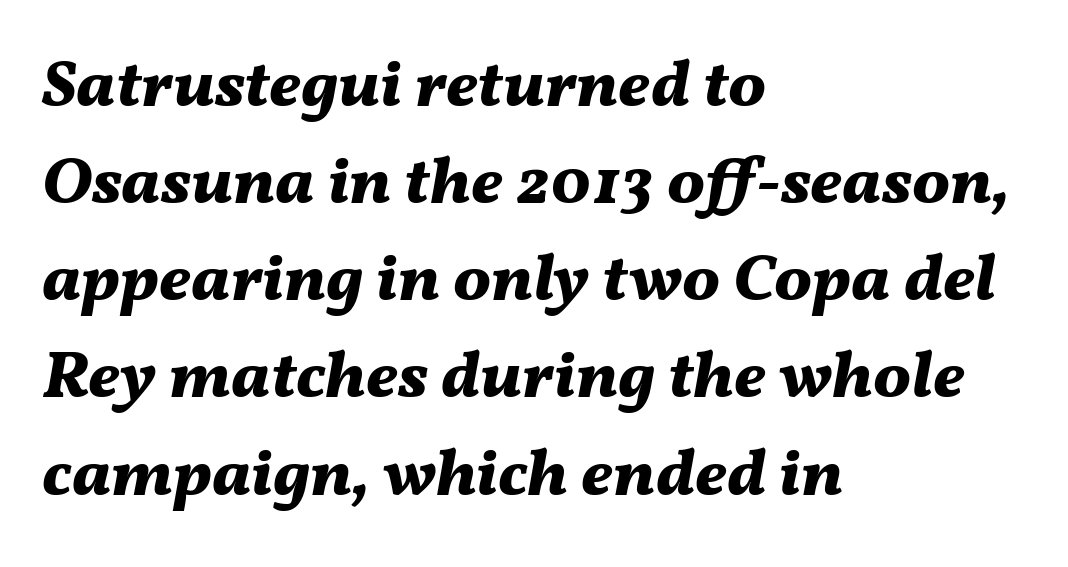
{"italic": "yes", "lean": "right", "slant_degrees": 11, "bold": "yes", "weight": "bold", "width": "normal", "stroke_contrast": "medium", "x_height": "medium", "monospaced": "no", "underline": "no", "align": "left", "line_spacing": "normal", "line_spacing_ratio": 1.45, "letter_spacing": "normal", "letter_spacing_em": 0.0, "glyph_px": 67}
